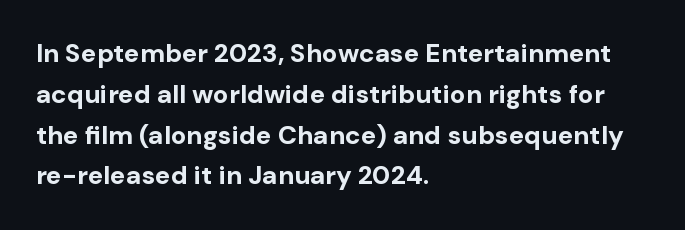
The image shows 26 px bold type, upright; set left-aligned, normal line spacing (1.57x), normal letter spacing, not underlined.
